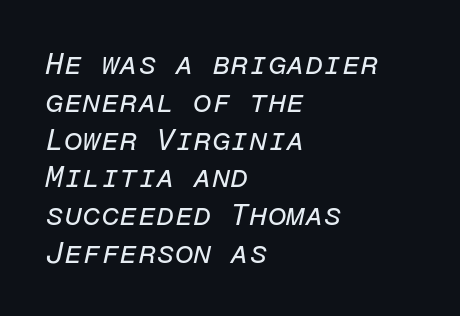
The font's italic variant was chosen for this text. Weight class: somewhere from thin through regular. Underlining? Definitely not there. Short and long lines alike share a common starting point at left. The block of text has a typical density, with ordinary space between rows. Each letter, wide or thin by design, is forced into the same width here.
